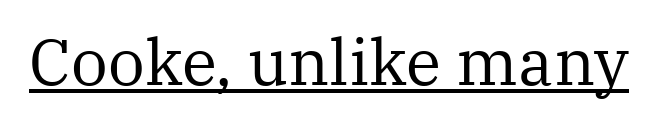
The image shows 65 px regular-weight serif type, upright; set normal letter spacing, underlined; medium stroke contrast and a medium x-height.
